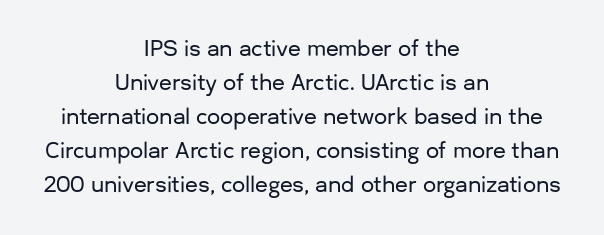
Q: Is the text italic (slanted)? A: No, it is upright.
Q: Is the text underlined? A: No.
Q: How is the paragraph aligned? A: Centered.
Q: Is the spacing between letters normal or unusually wide? A: Normal.
Q: Is the spacing between lines tight, normal or loose? A: Normal.
